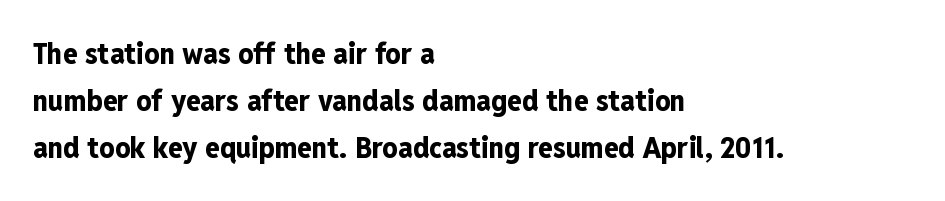
The image shows 30 px bold, condensed sans-serif type, upright; set left-aligned, normal line spacing (1.57x), normal letter spacing, not underlined; low stroke contrast and a medium x-height.
